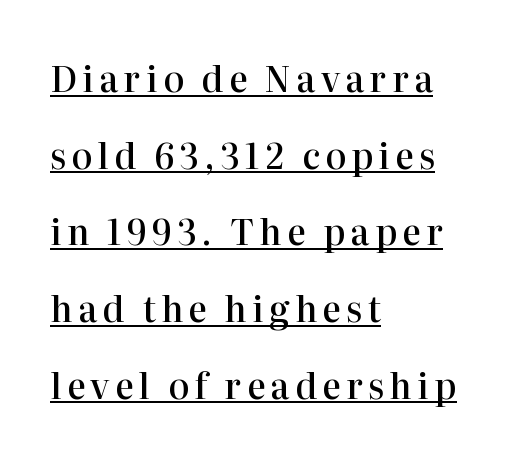
Q: Is the text bold? A: Semi-bold.
Q: Is the text italic (slanted)? A: No, it is upright.
Q: Is the typeface a serif or a sans-serif typeface? A: Serif.
Q: Is the text underlined? A: Yes.
Q: How is the paragraph aligned? A: Left-aligned.
Q: Is the spacing between lines tight, normal or loose? A: Loose.
Q: Width (condensed, normal, or wide)? A: Normal.
Q: Stroke contrast? A: High.
Q: x-height? A: Medium.
Q: Monospaced? A: No.
